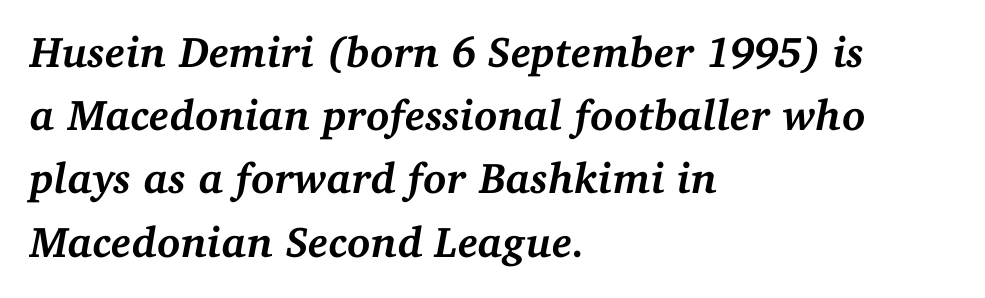
Q: Is the text bold? A: Yes.
Q: Is the text italic (slanted)? A: Yes, it leans right by about 11 degrees.
Q: Is the typeface a serif or a sans-serif typeface? A: Serif.
Q: Is the text underlined? A: No.
Q: How is the paragraph aligned? A: Left-aligned.
Q: Is the spacing between letters normal or unusually wide? A: Normal.
Q: Is the spacing between lines tight, normal or loose? A: Normal.
Q: Width (condensed, normal, or wide)? A: Normal.
Q: Stroke contrast? A: Medium.
Q: x-height? A: Medium.
Q: Monospaced? A: No.
